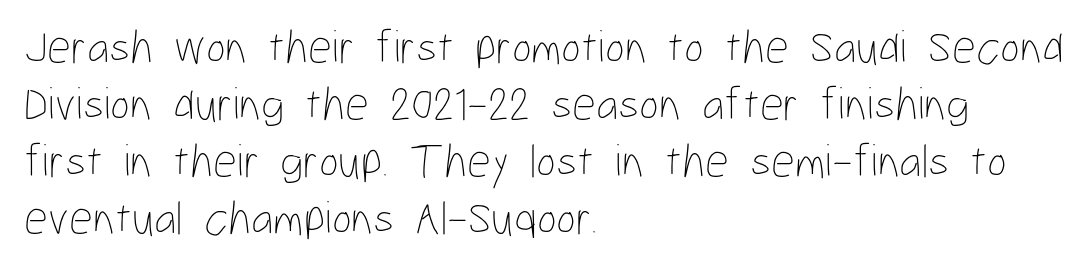
The image shows 47 px thin, condensed type, upright; set left-aligned, line spacing 1.21x, normal letter spacing, not underlined; low stroke contrast and a medium x-height.
